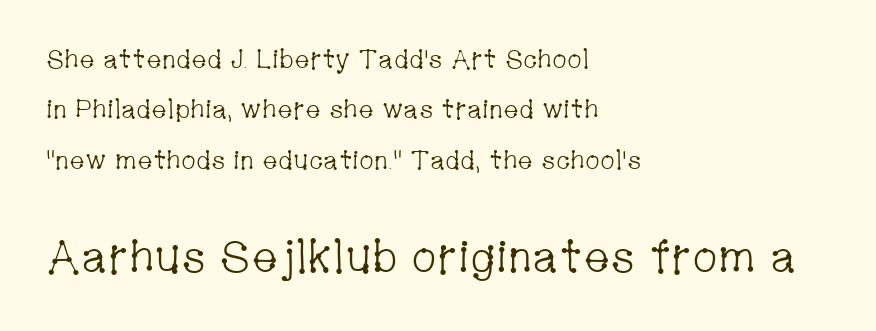
The block of text is sparse from top to bottom, with ample space between rows. The string is rendered with underlining switched off. Weight: in the light-to-regular range. Observe the ordinary spacing: letters are neighbours, not strangers.
